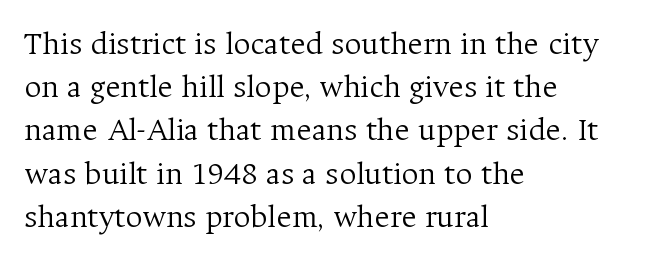
{"serif": "yes", "italic": "no", "bold": "no", "weight": "light", "width": "normal", "stroke_contrast": "medium", "x_height": "medium", "monospaced": "no", "underline": "no", "align": "left", "line_spacing": "normal", "line_spacing_ratio": 1.31, "letter_spacing": "normal", "letter_spacing_em": 0.0, "glyph_px": 33}
